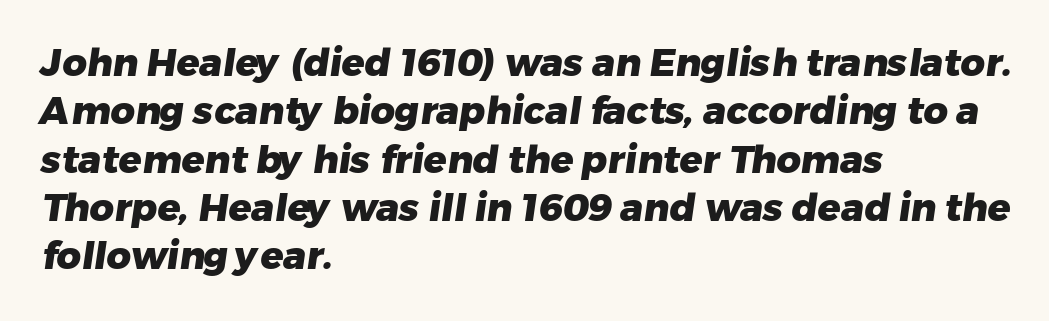
Heavy, bold letterforms. Compared with typical body copy, the letter spacing here is the same. The text was rendered using a sans face with plain stroke endings. The setting favours the left margin, as ordinary paragraphs usually do.
